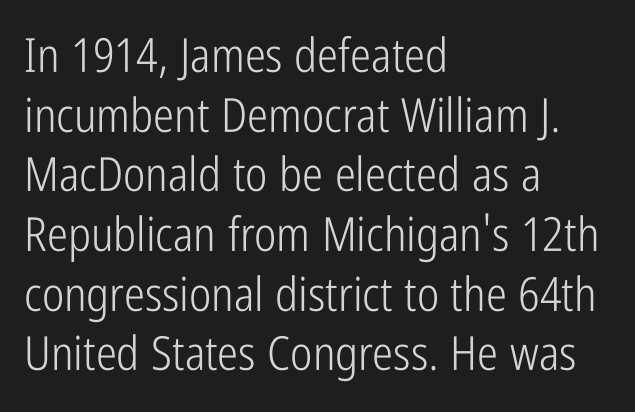
The image shows 47 px light, condensed sans-serif type, upright; set left-aligned, normal line spacing (1.27x), normal letter spacing, not underlined; low stroke contrast and a medium x-height.
